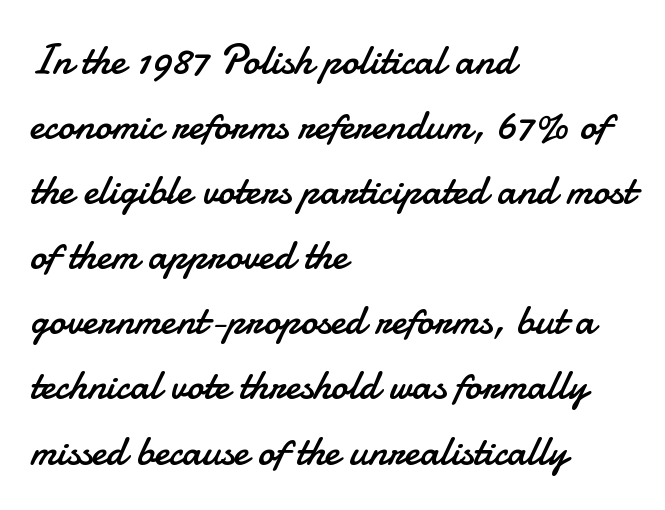
Nothing sits at the stroke ends, so this counts as sans-serif. Just letters on the line, the space beneath them empty. Compared with a centered layout, this one pins lines to the left instead. Regular leading. Stems here are at most as thick as an everyday book face. Think of a printed novel: that variable character pitch is what you see here.
